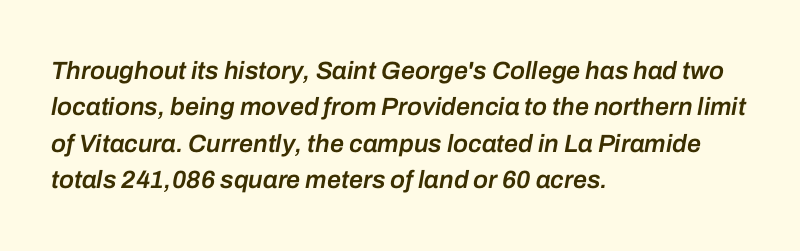
{"italic": "yes", "lean": "right", "slant_degrees": 10, "bold": "semi", "underline": "no", "align": "left", "line_spacing": "normal", "line_spacing_ratio": 1.46, "letter_spacing": "normal", "letter_spacing_em": 0.0, "glyph_px": 25}
